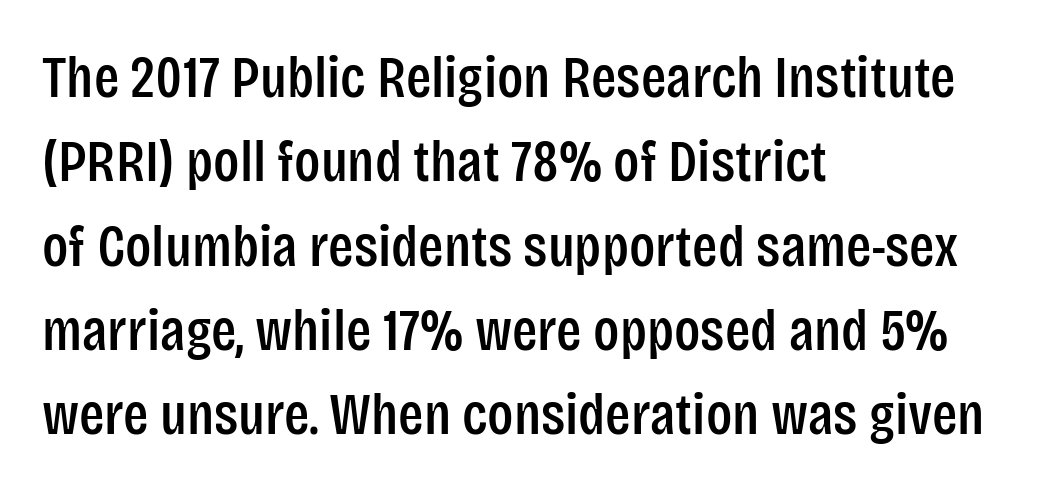
Q: Is the text italic (slanted)? A: No, it is upright.
Q: Is the typeface a serif or a sans-serif typeface? A: Sans-serif.
Q: Is the text underlined? A: No.
Q: How is the paragraph aligned? A: Left-aligned.
Q: Is the spacing between letters normal or unusually wide? A: Normal.
Q: Is the spacing between lines tight, normal or loose? A: Normal.
Q: Width (condensed, normal, or wide)? A: Condensed.
Q: Stroke contrast? A: Low.
Q: x-height? A: Large.
Q: Monospaced? A: No.
